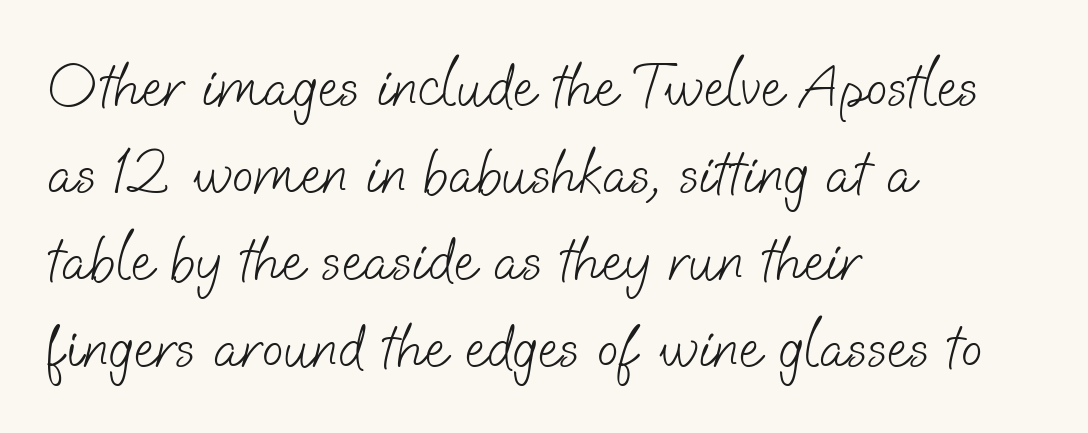
Q: Is the text bold? A: No.
Q: Is the typeface a serif or a sans-serif typeface? A: Sans-serif.
Q: Is the text underlined? A: No.
Q: How is the paragraph aligned? A: Left-aligned.
Q: Is the spacing between letters normal or unusually wide? A: Normal.
Q: Is the spacing between lines tight, normal or loose? A: Normal.
Q: Width (condensed, normal, or wide)? A: Normal.
Q: Stroke contrast? A: Low.
Q: x-height? A: Small.
Q: Monospaced? A: No.
